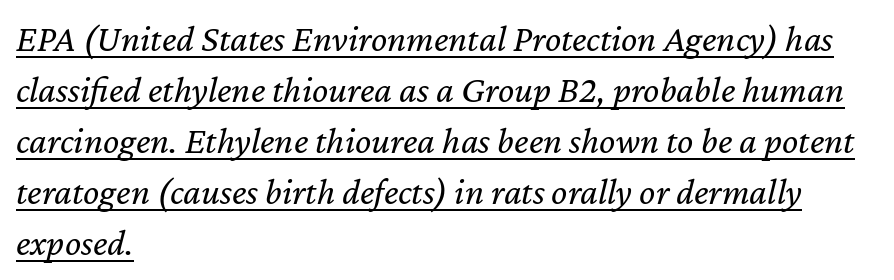
The image shows 38 px regular-weight type, italic (leaning right); set left-aligned, normal line spacing (1.34x), normal letter spacing, underlined; low stroke contrast and a medium x-height.
